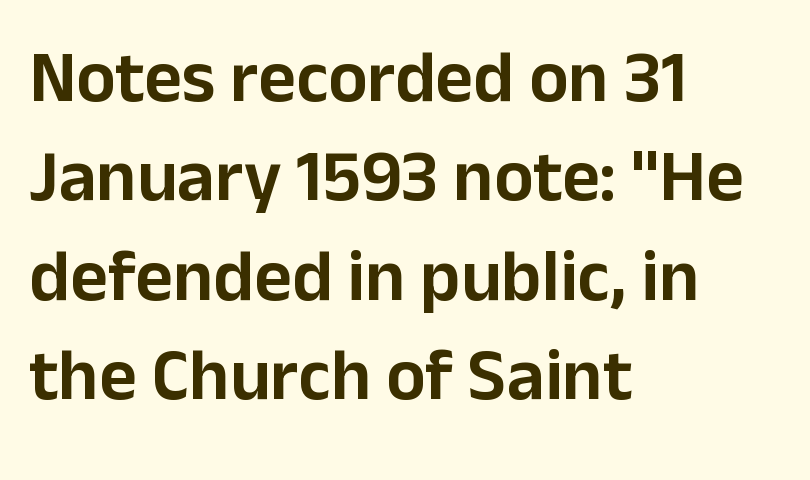
The image shows 73 px sans-serif type, upright; set left-aligned, normal line spacing (1.36x), normal letter spacing, not underlined; low stroke contrast and a medium x-height.
